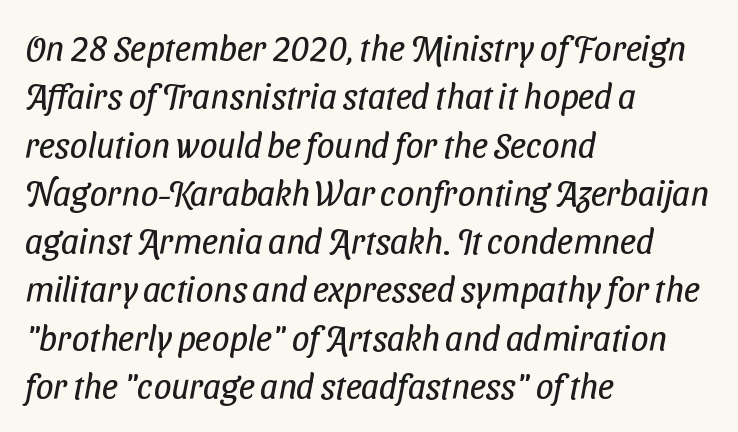
{"serif": "no", "bold": "no", "weight": "regular", "width": "condensed", "stroke_contrast": "low", "x_height": "medium", "monospaced": "no", "underline": "no", "align": "left", "line_spacing": "normal", "line_spacing_ratio": 1.38, "letter_spacing": "normal", "letter_spacing_em": 0.0, "glyph_px": 35}
